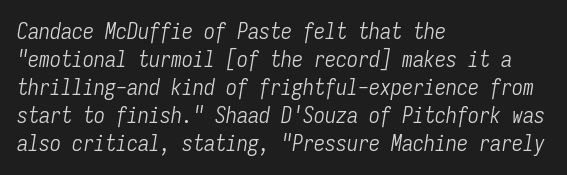
{"italic": "yes", "lean": "right", "slant_degrees": 9, "bold": "no", "underline": "no", "align": "left", "line_spacing": "normal", "line_spacing_ratio": 1.27, "letter_spacing": "normal", "letter_spacing_em": 0.0, "glyph_px": 22}
